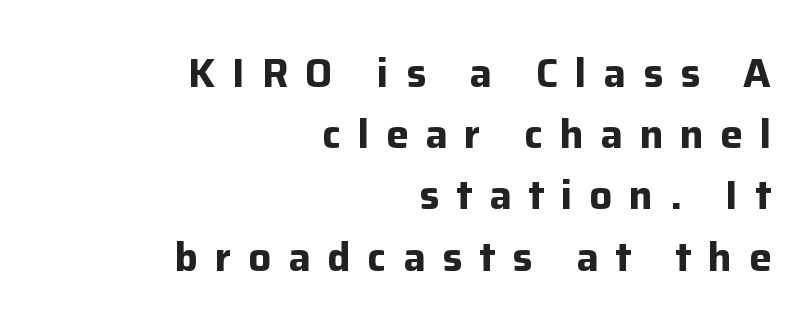
Q: Is the text bold? A: Yes.
Q: Is the text italic (slanted)? A: No, it is upright.
Q: Is the typeface a serif or a sans-serif typeface? A: Sans-serif.
Q: Is the text underlined? A: No.
Q: How is the paragraph aligned? A: Right-aligned.
Q: Is the spacing between letters normal or unusually wide? A: Unusually wide.
Q: Is the spacing between lines tight, normal or loose? A: Normal.
Q: Width (condensed, normal, or wide)? A: Normal.
Q: Stroke contrast? A: Low.
Q: x-height? A: Medium.
Q: Monospaced? A: No.
